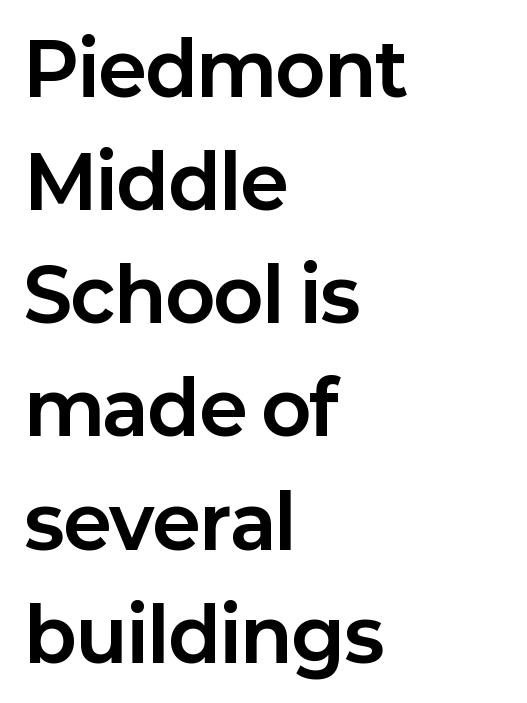
Q: Is the text bold? A: Yes.
Q: Is the text italic (slanted)? A: No, it is upright.
Q: Is the typeface a serif or a sans-serif typeface? A: Sans-serif.
Q: Is the text underlined? A: No.
Q: How is the paragraph aligned? A: Left-aligned.
Q: Is the spacing between letters normal or unusually wide? A: Normal.
Q: Is the spacing between lines tight, normal or loose? A: Normal.
Q: Width (condensed, normal, or wide)? A: Normal.
Q: Stroke contrast? A: Low.
Q: x-height? A: Medium.
Q: Monospaced? A: No.
